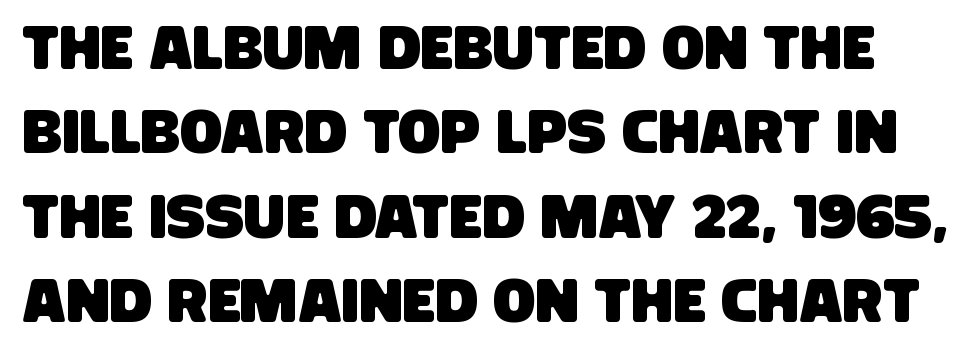
Descender tails drop into unmarked territory. The horizontal fit of the characters is conventional and even. Is this a fixed-width face? No — the glyphs have proportional, varying widths. A normal amount of white space separates one row of letters from the next. You can tell from the bare stems that sans-serif type was used.
